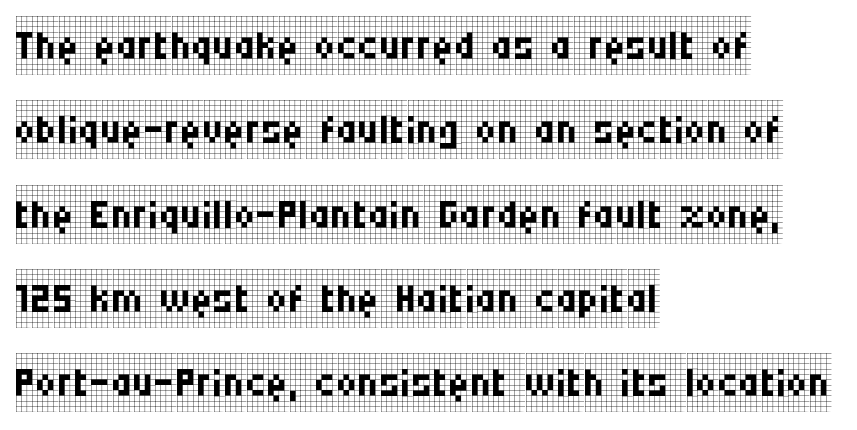
Q: Is the text bold? A: No.
Q: Is the text italic (slanted)? A: No, it is upright.
Q: Is the typeface a serif or a sans-serif typeface? A: Serif.
Q: Is the text underlined? A: No.
Q: How is the paragraph aligned? A: Left-aligned.
Q: Is the spacing between letters normal or unusually wide? A: Normal.
Q: Is the spacing between lines tight, normal or loose? A: Normal.
Q: Width (condensed, normal, or wide)? A: Condensed.
Q: Stroke contrast? A: Low.
Q: x-height? A: Large.
Q: Monospaced? A: No.
